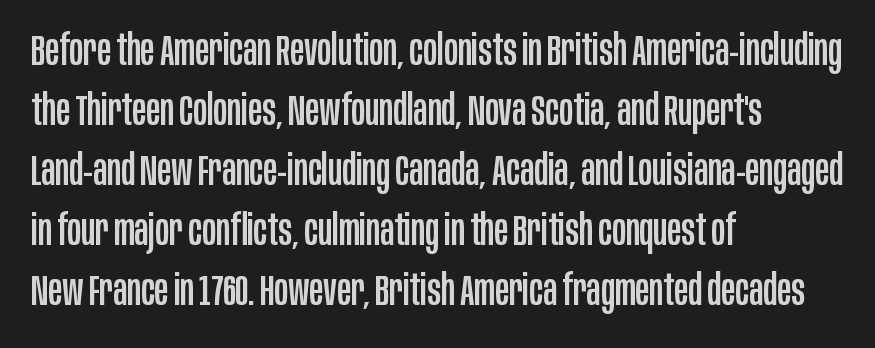
The image shows 42 px condensed sans-serif type, upright; set left-aligned, normal line spacing (1.43x), normal letter spacing, not underlined; low stroke contrast and a large x-height.
